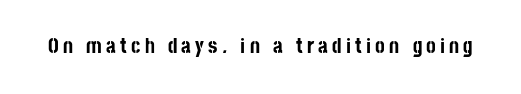
Q: Is the text bold? A: Yes.
Q: Is the text italic (slanted)? A: No, it is upright.
Q: Is the text underlined? A: No.
Q: Is the spacing between letters normal or unusually wide? A: Unusually wide.
